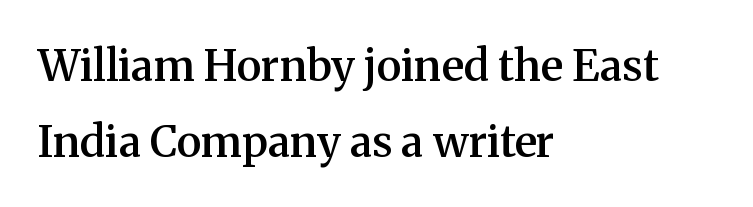
The image shows 43 px semibold serif type, upright; set left-aligned, line spacing 1.76x, normal letter spacing, not underlined; medium stroke contrast and a medium x-height.
